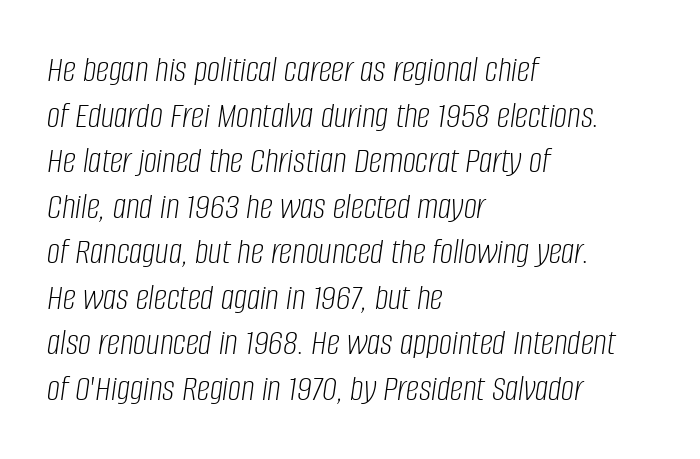
The image shows 37 px light, condensed type, italic (leaning right); set left-aligned, line spacing 1.23x, normal letter spacing, not underlined; low stroke contrast and a large x-height.
